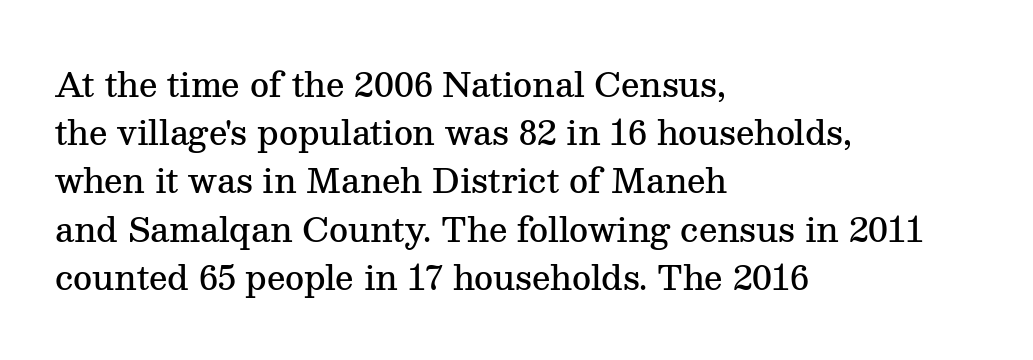
{"serif": "yes", "italic": "no", "bold": "semi", "weight": "semibold", "width": "normal", "stroke_contrast": "medium", "x_height": "medium", "monospaced": "no", "underline": "no", "align": "left", "line_spacing": "normal", "line_spacing_ratio": 1.46, "letter_spacing": "normal", "letter_spacing_em": 0.0, "glyph_px": 33}
